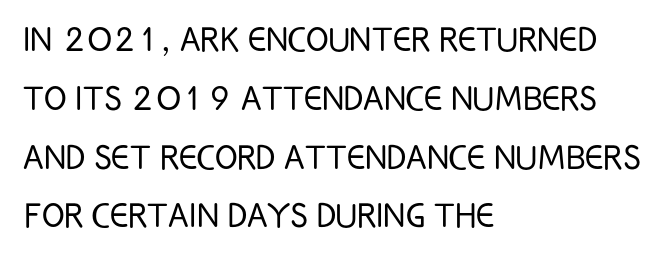
The image shows 42 px light, condensed sans-serif type, upright; set left-aligned, normal line spacing (1.4x), normal letter spacing, not underlined; low stroke contrast and a large x-height.
